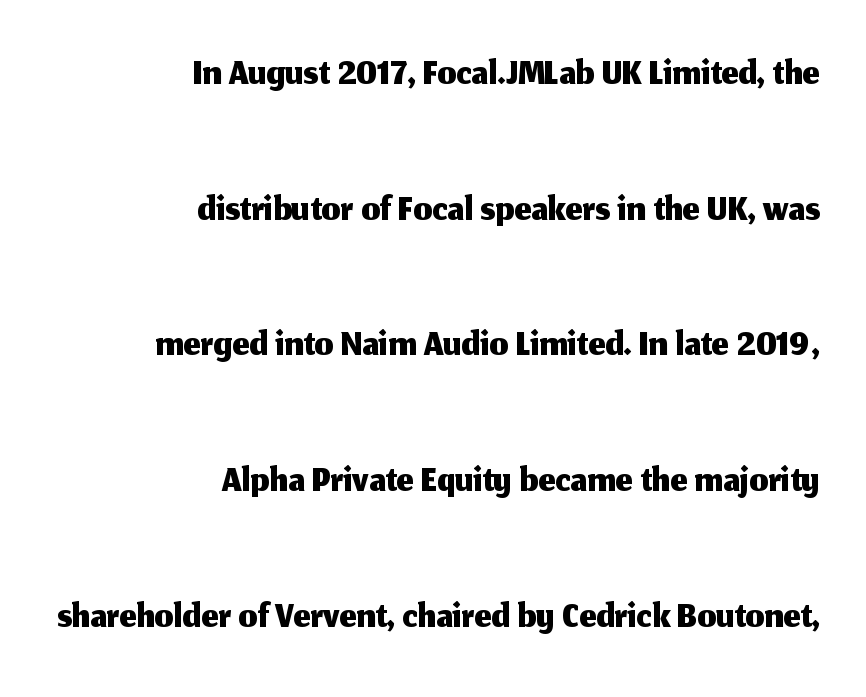
The image shows 59 px sans-serif type, upright; set right-aligned, loose line spacing (2.3x), normal letter spacing, not underlined; medium stroke contrast and a medium x-height.
